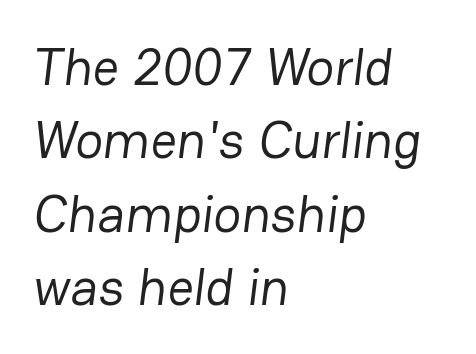
The lines sit at an ordinary, default distance from one another. Underline: absent. Proportional: the letters do not fall into vertical columns. No extra tracking has been applied to these lines. Every row of glyphs begins at an identical x-position on the left. Check where the strokes stop: nothing finishes them off — pure sans.
